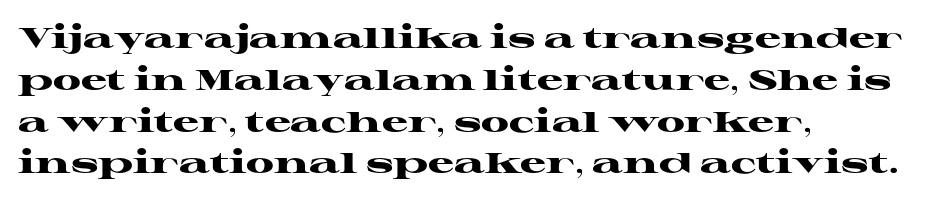
The image shows 29 px heavy, wide serif type, upright; set left-aligned, normal line spacing (1.44x), normal letter spacing, not underlined; high stroke contrast and a medium x-height.
